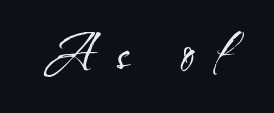
Q: Is the text bold? A: No.
Q: Is the text italic (slanted)? A: Yes.
Q: Is the typeface a serif or a sans-serif typeface? A: Sans-serif.
Q: Is the text underlined? A: No.
Q: Is the spacing between letters normal or unusually wide? A: Unusually wide.
Q: Width (condensed, normal, or wide)? A: Condensed.
Q: Stroke contrast? A: Medium.
Q: x-height? A: Small.
Q: Monospaced? A: No.
